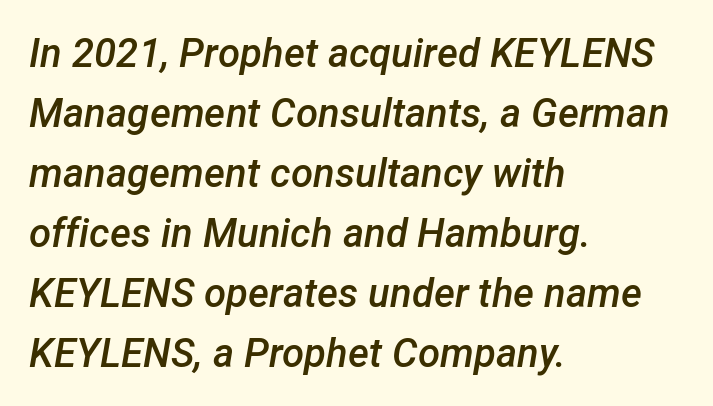
The image shows 40 px semibold type, italic (leaning right); set left-aligned, normal line spacing (1.5x), normal letter spacing, not underlined; low stroke contrast and a medium x-height.
